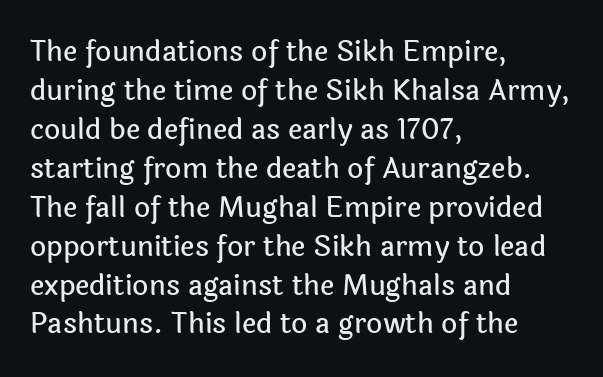
{"serif": "no", "italic": "no", "width": "normal", "x_height": "medium", "monospaced": "no", "underline": "no", "align": "left", "line_spacing": "normal", "line_spacing_ratio": 1.39, "letter_spacing": "normal", "letter_spacing_em": 0.0, "glyph_px": 28}
